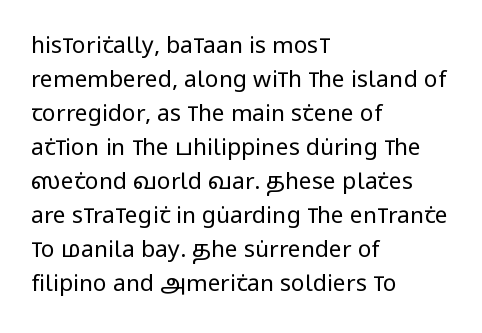
Q: Is the text bold? A: No.
Q: Is the text italic (slanted)? A: No, it is upright.
Q: Is the text underlined? A: No.
Q: How is the paragraph aligned? A: Left-aligned.
Q: Is the spacing between letters normal or unusually wide? A: Normal.
Q: Is the spacing between lines tight, normal or loose? A: Normal.
